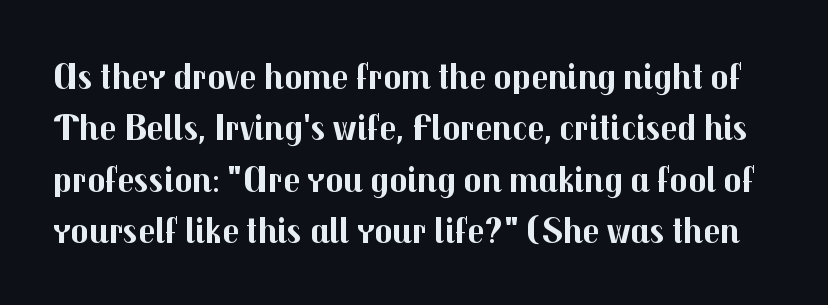
These lines keep a tight, regular rhythm from letter to letter. Anything drawn beneath the words? Only blank space. Do the characters align in a grid? No, the font is proportional. A sans-serif font was chosen for this passage. In terms of posture, this sample is upright. This block has exactly the height ordinary leading produces.
